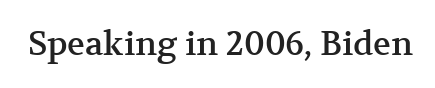
The baseline area is clear. The passage shown is typed in a proportional face where columns would drift. Unlike italic type, these characters show no tilt at all. What stands out about the letter spacing? Nothing — it is the standard amount. The passage shown is typeset with a serif family.
